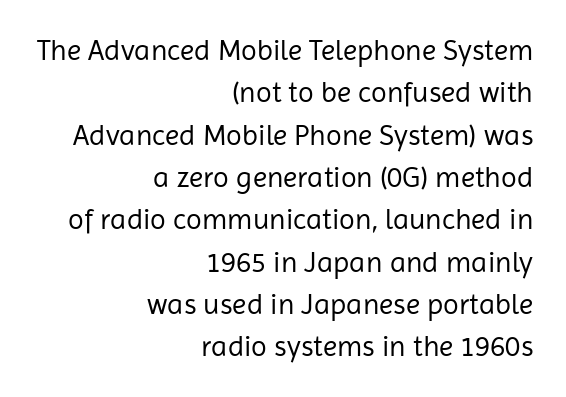
The image shows 29 px regular-weight sans-serif type, upright; set right-aligned, normal line spacing (1.46x), normal letter spacing, not underlined; low stroke contrast and a medium x-height.
